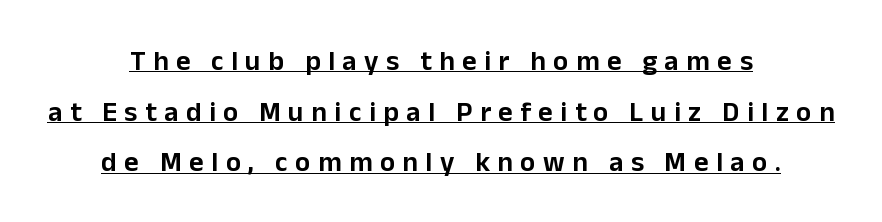
{"serif": "no", "italic": "no", "width": "normal", "stroke_contrast": "low", "x_height": "medium", "monospaced": "no", "underline": "yes", "align": "center", "line_spacing_ratio": 1.81, "letter_spacing": "wide", "letter_spacing_em": 0.27, "glyph_px": 28}
